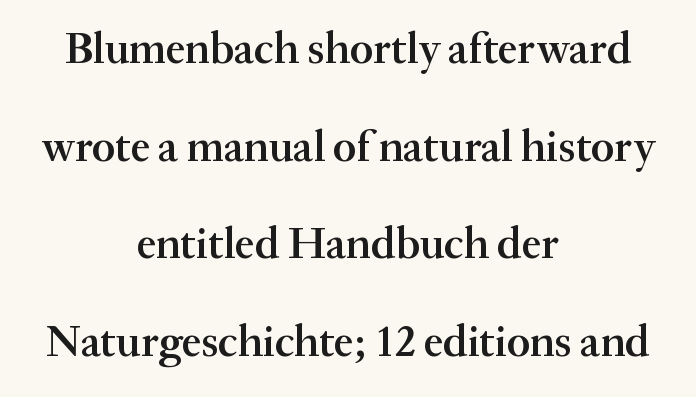
Compared with typical body copy, the letter spacing here is the same. The setting favours the middle, as headings and verse often do. The gap between lines stays unmarked. The axis of the letterforms is exactly vertical. This sample has the flowing, uneven cadence of proportional lettering.
